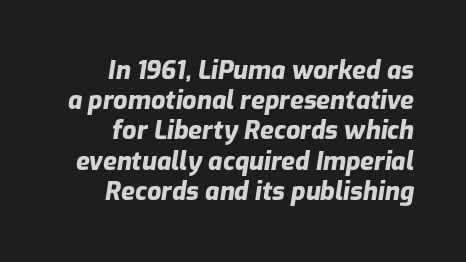
The image shows 25 px bold type, italic (leaning right); set right-aligned, line spacing 1.21x, normal letter spacing, not underlined.
